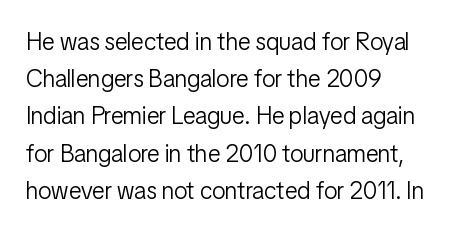
Ordinary non-slanted type is in use. This sample uses plain, unmodified letter spacing. Has an underline been added? It has not. The designer left line spacing at the default. The cut favours lightness, reaching ordinary text weight at its darkest. Layout note: lines flush left.
